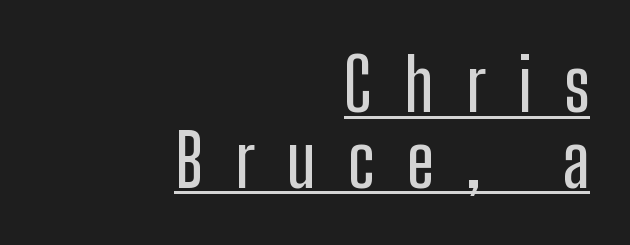
The image shows 72 px condensed sans-serif type, upright; set right-aligned, tight line spacing (1.05x), unusually wide letter spacing (+0.45 em), underlined; low stroke contrast and a medium x-height.
